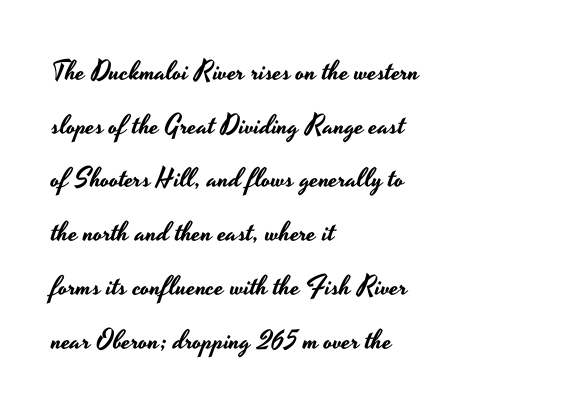
Q: Is the text italic (slanted)? A: Yes.
Q: Is the text underlined? A: No.
Q: How is the paragraph aligned? A: Left-aligned.
Q: Is the spacing between letters normal or unusually wide? A: Normal.
Q: Is the spacing between lines tight, normal or loose? A: Loose.
